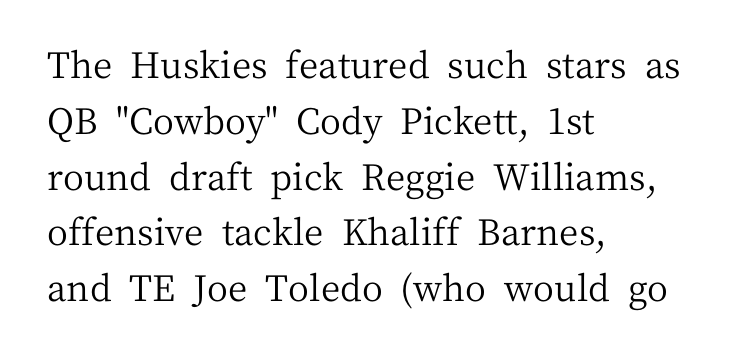
Q: Is the text bold? A: No.
Q: Is the text italic (slanted)? A: No, it is upright.
Q: Is the typeface a serif or a sans-serif typeface? A: Serif.
Q: Is the text underlined? A: No.
Q: How is the paragraph aligned? A: Left-aligned.
Q: Is the spacing between letters normal or unusually wide? A: Normal.
Q: Is the spacing between lines tight, normal or loose? A: Normal.
Q: Width (condensed, normal, or wide)? A: Normal.
Q: Stroke contrast? A: Medium.
Q: x-height? A: Medium.
Q: Monospaced? A: No.
